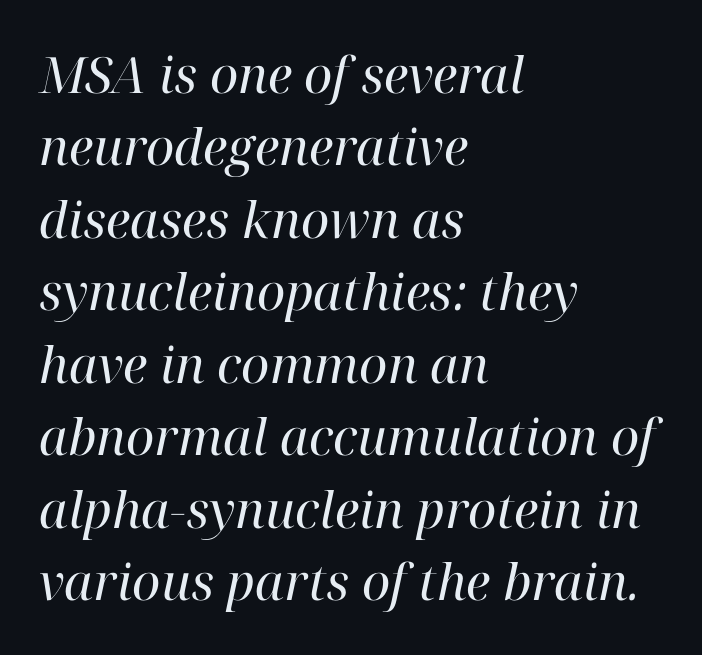
The face used here is rendered with its standard letterfit. Would a proofreader flag this as italicized? Yes. These lines are rendered in a variable-pitch font. Summary of weight: not heavy and not bold.
